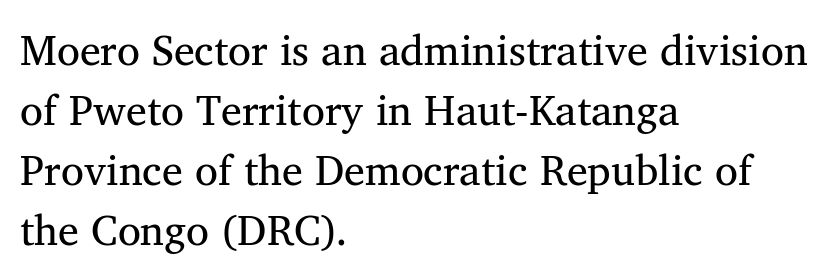
The rendering uses a moderate line-height, typical for paragraphs. Look at the tracking — it's just the regular setting, nothing added. Only glyphs here, with clear space below each row. The font family rendered here belongs to the serif group. This sample has the flowing, uneven cadence of proportional lettering. Left-aligned paragraph, ragged on the right.
